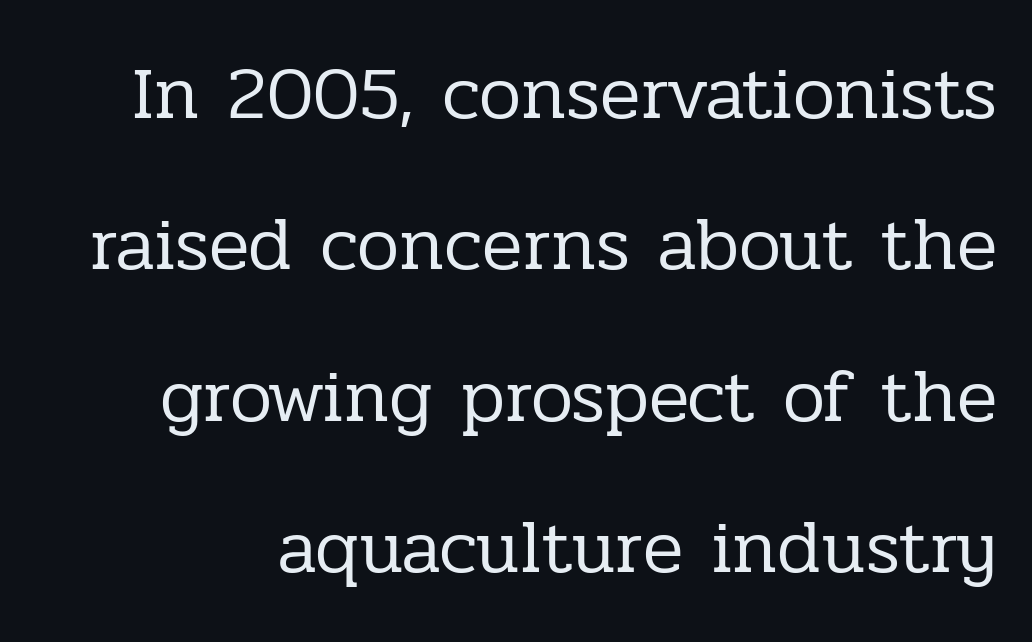
{"serif": "yes", "italic": "no", "bold": "no", "weight": "regular", "width": "normal", "stroke_contrast": "low", "x_height": "medium", "monospaced": "no", "underline": "no", "line_spacing": "loose", "line_spacing_ratio": 2.02, "letter_spacing": "normal", "letter_spacing_em": 0.0, "glyph_px": 75}
